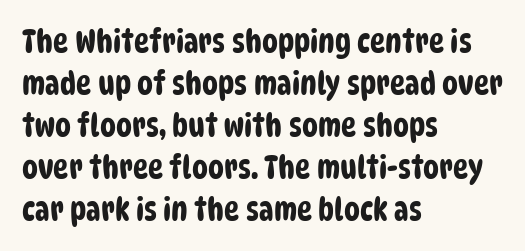
{"serif": "no", "width": "condensed", "stroke_contrast": "low", "x_height": "large", "monospaced": "no", "underline": "no", "align": "left", "line_spacing": "normal", "line_spacing_ratio": 1.31, "letter_spacing": "normal", "letter_spacing_em": 0.0, "glyph_px": 32}
